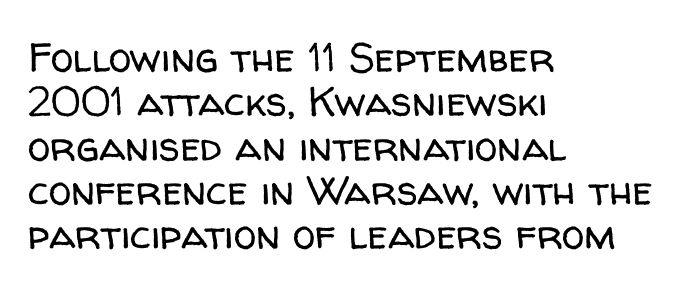
{"serif": "no", "italic": "no", "bold": "no", "weight": "regular", "width": "normal", "stroke_contrast": "low", "x_height": "medium", "monospaced": "no", "underline": "no", "align": "left", "line_spacing": "tight", "line_spacing_ratio": 1.08, "letter_spacing": "normal", "letter_spacing_em": 0.0, "glyph_px": 41}
